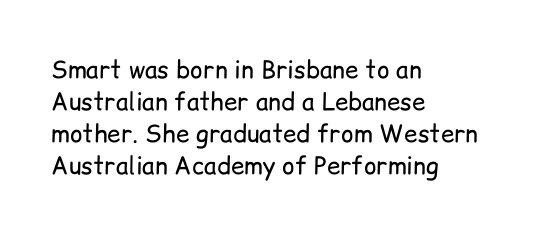
The image shows 24 px text type, upright; set left-aligned, normal line spacing (1.34x), normal letter spacing, not underlined.
